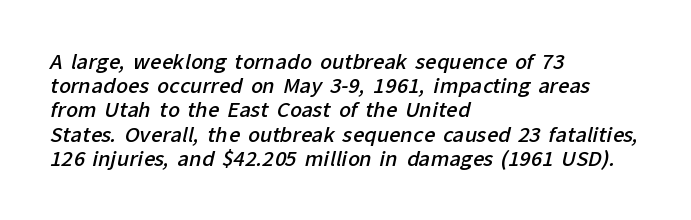
The lines are quadded left. Is the letter spacing exaggerated? No — it looks like the ordinary default. Typographic density is moderately raised because the face is semibold. The strip under each line holds only bare page.
